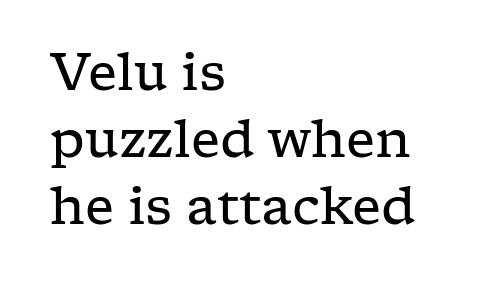
The image shows 51 px regular-weight, wide serif type, upright; set left-aligned, normal line spacing (1.31x), normal letter spacing, not underlined; low stroke contrast and a medium x-height.
